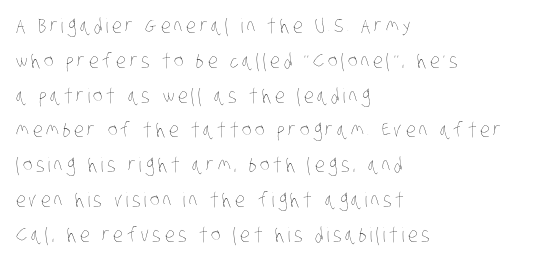
{"bold": "no", "underline": "no", "align": "left", "line_spacing_ratio": 1.74, "glyph_px": 20}
